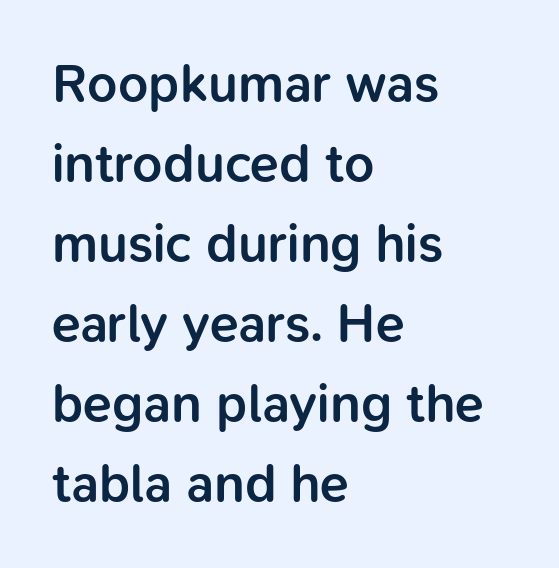
The image shows 53 px semibold sans-serif type, upright; set left-aligned, normal line spacing (1.51x), normal letter spacing, not underlined; low stroke contrast and a medium x-height.
